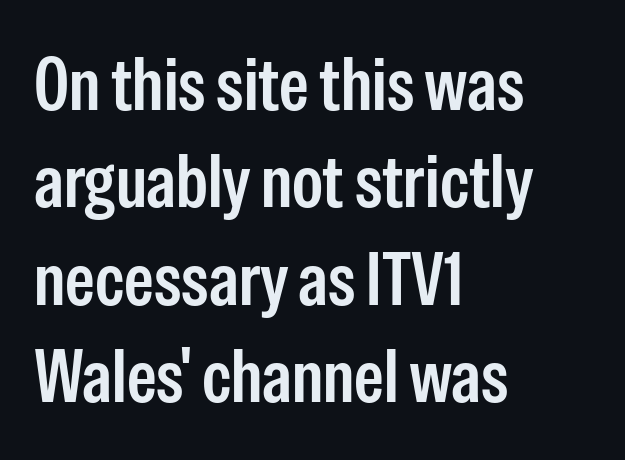
{"serif": "no", "italic": "no", "bold": "semi", "weight": "semibold", "width": "condensed", "stroke_contrast": "low", "x_height": "medium", "monospaced": "no", "underline": "no", "align": "left", "line_spacing": "normal", "line_spacing_ratio": 1.3, "letter_spacing": "normal", "letter_spacing_em": 0.0, "glyph_px": 75}
